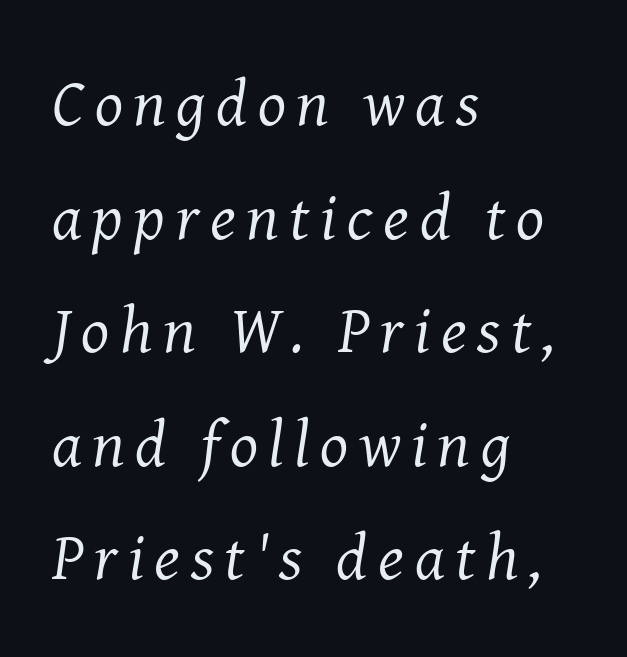
The image shows 66 px regular-weight serif type, italic (leaning right); set left-aligned, line spacing 1.72x, not underlined; medium stroke contrast and a medium x-height.
